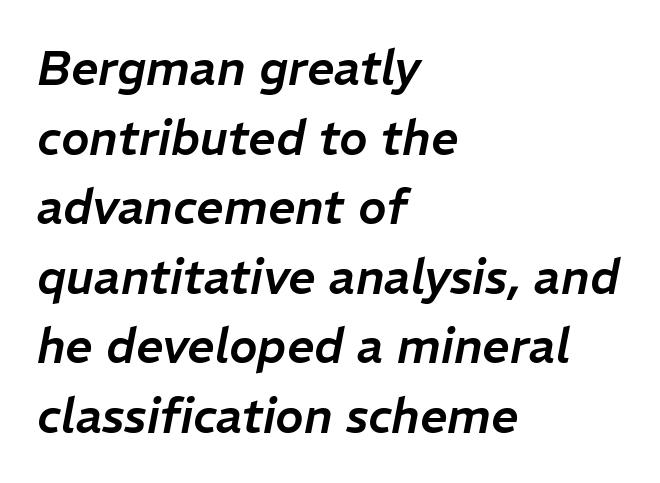
Vertically, the passage feels balanced, rows spaced as you'd expect. Every character sits at an angle, as italics do. A student would call this left alignment; a typographer would say flush left, rag right. Has an underline been added? It has not. You could not count columns in this text — the font is proportionally spaced.
